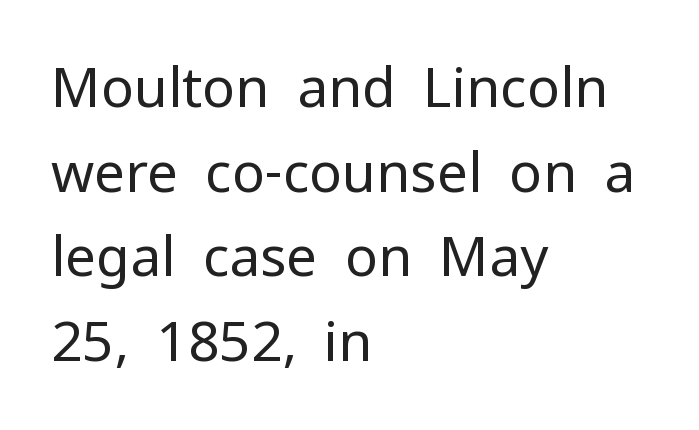
The image shows 55 px regular-weight sans-serif type, upright; set left-aligned, normal line spacing (1.54x), normal letter spacing, not underlined; low stroke contrast and a medium x-height.
